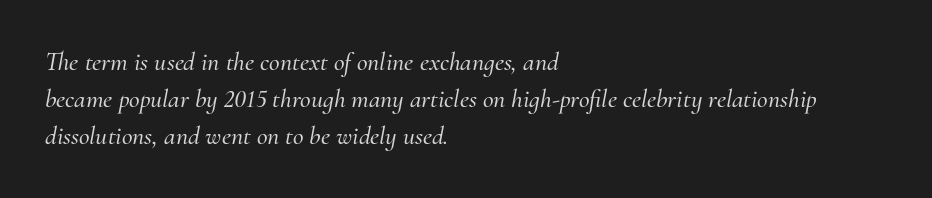
The text carries the slant typical of an italic or oblique font. Reading down the block, your eye returns to a fixed left position each line. Glyph-to-glyph distance matches everyday printed text. How would I describe the line gaps? Plain and ordinary.
